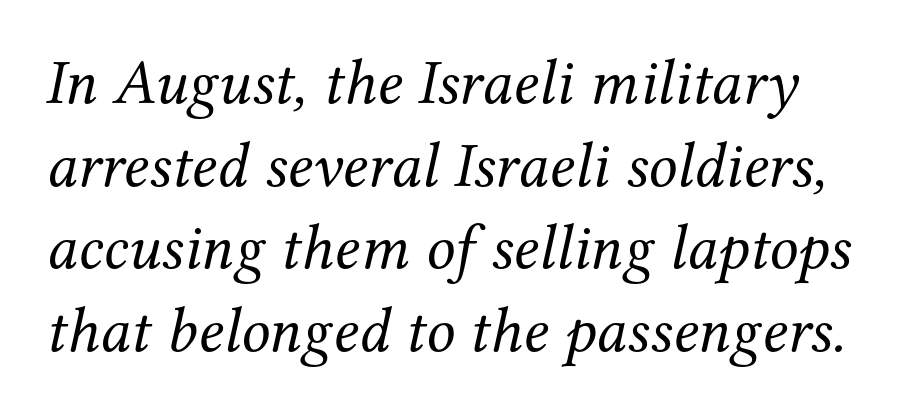
Anything drawn beneath the words? Only blank space. Varying glyph widths throughout — classic text-font behaviour. Inter-character spacing is left at the font's built-in metrics. The space between consecutive lines is moderate. Serifs: yes, visible at the terminals of the letterforms. The typeface has the unassuming heft of standard copy or less.
